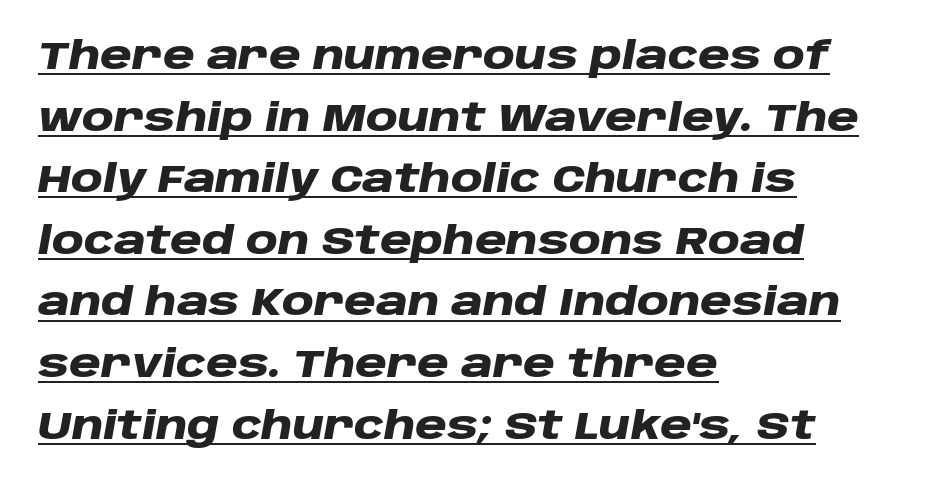
Heavy-handed strokes throughout: this text is bold. It's the slanting kind of type. A continuous stroke trails under the words, as in a hyperlink. Each new line begins a customary step beneath the previous one. This sample has the flowing, uneven cadence of proportional lettering. The rendering keeps characters at their native spacing.
